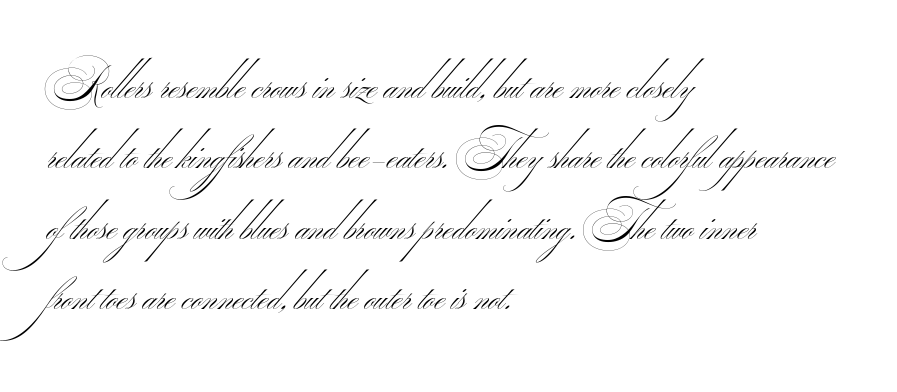
The image shows 44 px thin, wide sans-serif type; set left-aligned, normal line spacing (1.6x), normal letter spacing, not underlined; medium stroke contrast.
